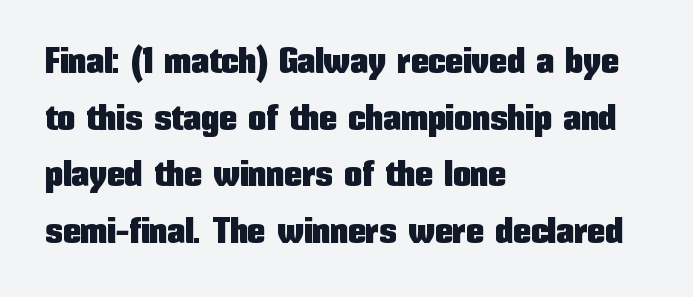
The image shows 36 px condensed sans-serif type, upright; set left-aligned, normal line spacing (1.57x), normal letter spacing, not underlined; low stroke contrast and a medium x-height.
